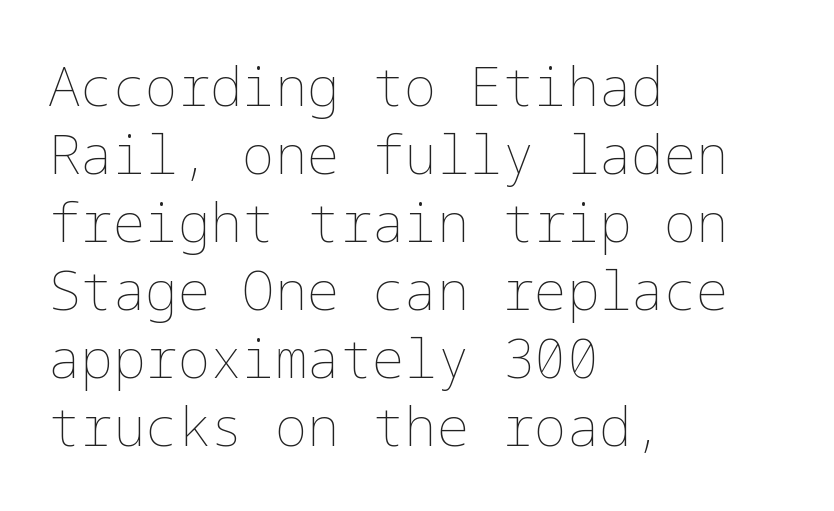
The image shows 54 px thin type, upright; set left-aligned, normal line spacing (1.26x), normal letter spacing, not underlined; low stroke contrast and a medium x-height.
